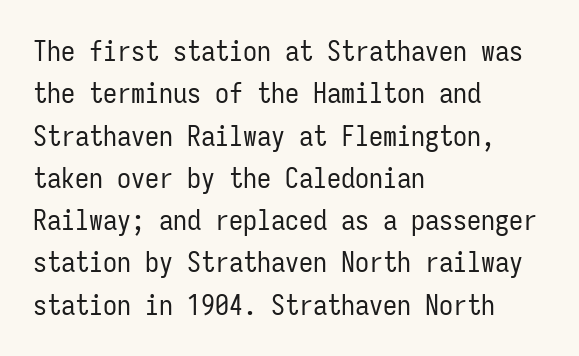
The image shows 28 px regular-weight, condensed sans-serif type, upright, monospaced; set left-aligned, normal line spacing (1.51x), normal letter spacing, not underlined; low stroke contrast and a medium x-height.
